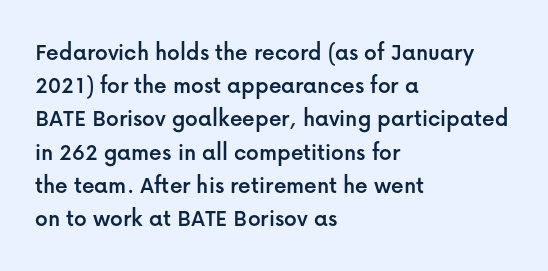
{"italic": "no", "underline": "no", "align": "left", "line_spacing": "normal", "line_spacing_ratio": 1.33, "letter_spacing": "normal", "letter_spacing_em": 0.0, "glyph_px": 25}
